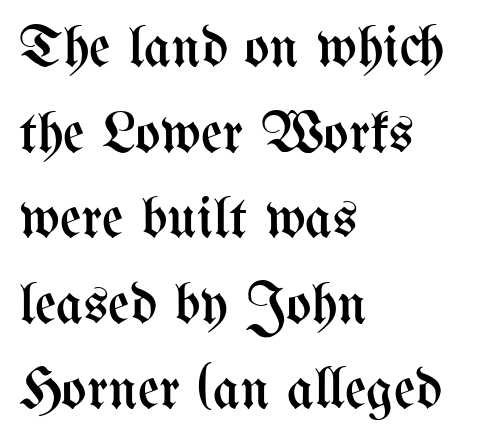
Does the copy run flush right? No — it runs flush left. Here the glyphs are tracked normally, forming tight word shapes. Do the characters align in a grid? No, the font is proportional. Letters rest on an invisible, unmarked baseline.
